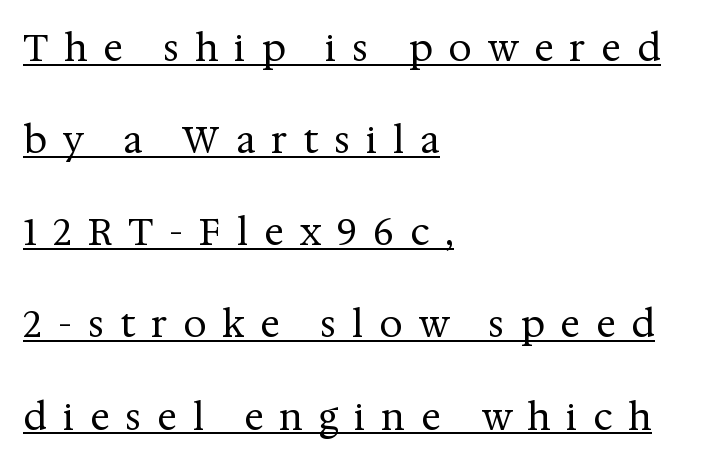
The passage shown is typed in a proportional face where columns would drift. In terms of leading, this rendering errs on the spacious side. Stroke mass is kept to a normal reading level or below. You can see a thin bar hugging the bottom of the glyphs. Between one letter and the next there's a generous, obvious gap. The letters carry serifs — small finishing strokes at the ends of their stems.
